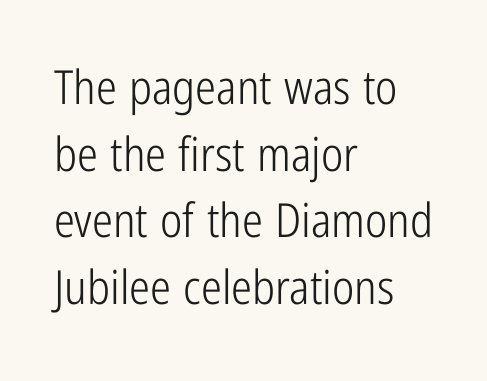
{"serif": "no", "italic": "no", "bold": "no", "weight": "light", "width": "condensed", "stroke_contrast": "low", "x_height": "medium", "monospaced": "no", "underline": "no", "align": "left", "line_spacing": "normal", "line_spacing_ratio": 1.42, "letter_spacing": "normal", "letter_spacing_em": 0.0, "glyph_px": 47}
